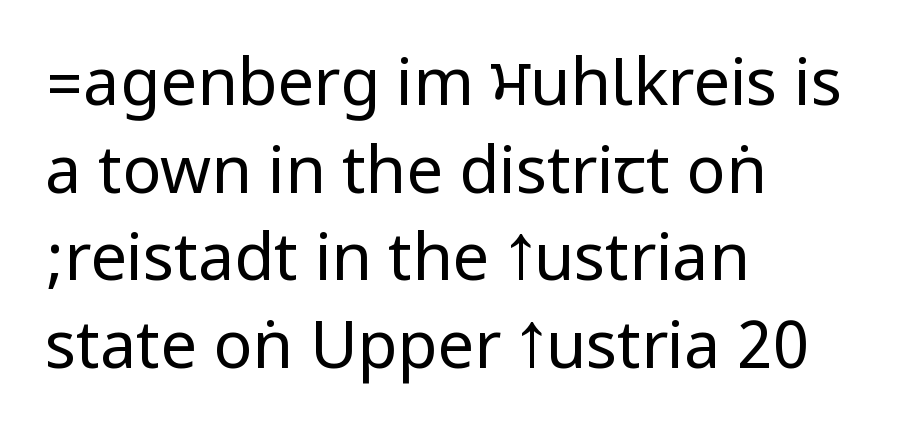
In terms of posture, this sample is upright. Vertically, the passage feels balanced, rows spaced as you'd expect. The ragged edge is on the right, which tells us the setting is flush left. The text was rendered using a sans face with plain stroke endings. The type is set solid horizontally, with unmodified tracking.
